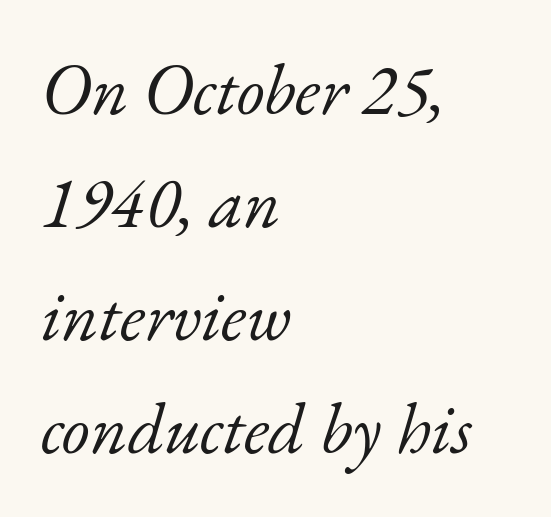
{"serif": "yes", "italic": "yes", "lean": "right", "slant_degrees": 17, "bold": "no", "weight": "light", "width": "normal", "stroke_contrast": "low", "x_height": "small", "monospaced": "no", "underline": "no", "align": "left", "line_spacing": "normal", "line_spacing_ratio": 1.57, "letter_spacing": "normal", "letter_spacing_em": 0.0, "glyph_px": 72}
